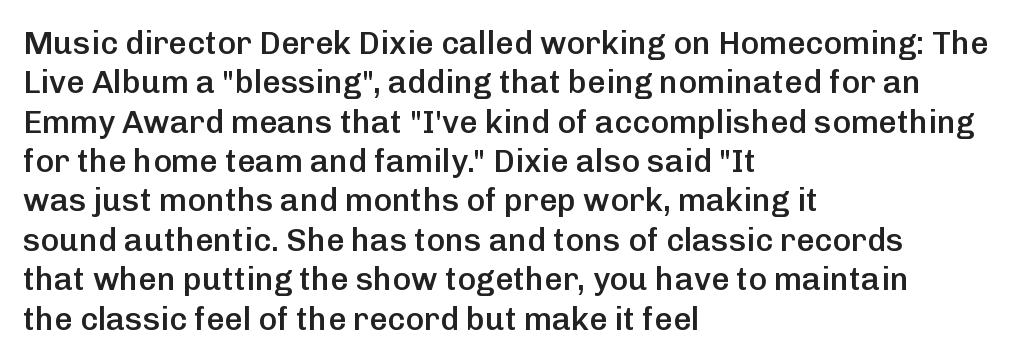
{"serif": "no", "italic": "no", "bold": "semi", "weight": "semibold", "width": "normal", "stroke_contrast": "low", "x_height": "medium", "monospaced": "no", "underline": "no", "align": "left", "line_spacing_ratio": 1.23, "letter_spacing": "normal", "letter_spacing_em": 0.0, "glyph_px": 32}
